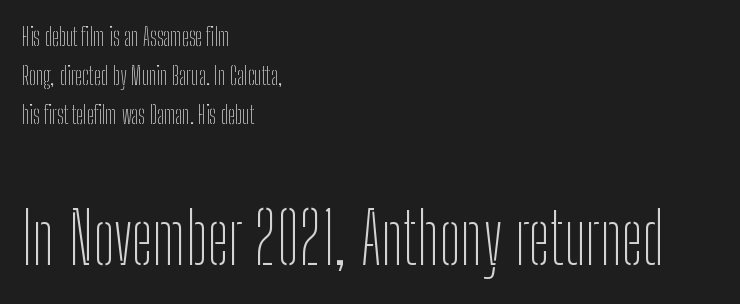
{"serif": "no", "italic": "no", "bold": "no", "weight": "thin", "width": "condensed", "stroke_contrast": "low", "x_height": "medium", "monospaced": "no", "underline": "no", "align": "left", "line_spacing": "normal", "line_spacing_ratio": 1.62, "letter_spacing": "normal", "letter_spacing_em": 0.0, "larger_block": "second", "size_ratio": 2.96, "glyph_px": 71}
